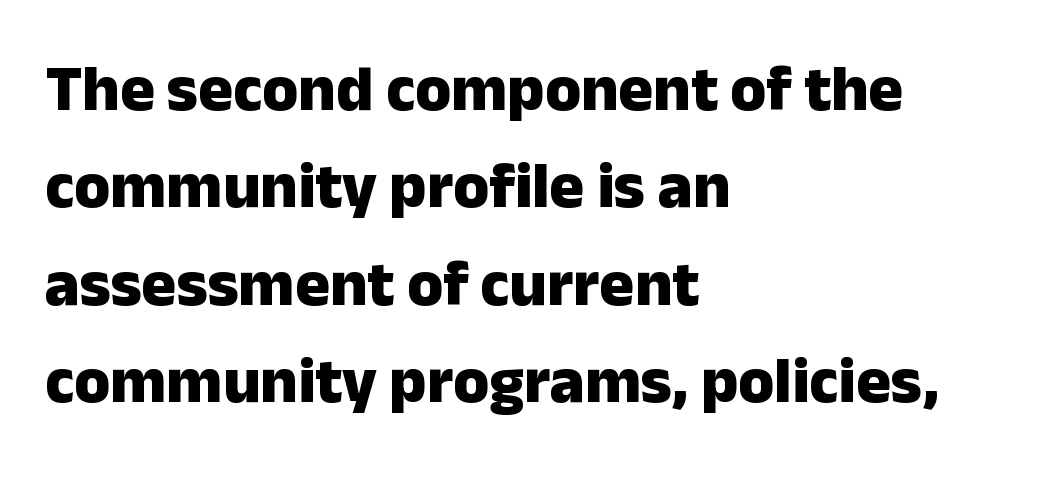
Q: Is the text bold? A: Yes.
Q: Is the text italic (slanted)? A: No, it is upright.
Q: Is the typeface a serif or a sans-serif typeface? A: Sans-serif.
Q: Is the text underlined? A: No.
Q: How is the paragraph aligned? A: Left-aligned.
Q: Is the spacing between letters normal or unusually wide? A: Normal.
Q: Is the spacing between lines tight, normal or loose? A: Normal.
Q: Width (condensed, normal, or wide)? A: Normal.
Q: Stroke contrast? A: Low.
Q: x-height? A: Medium.
Q: Monospaced? A: No.
